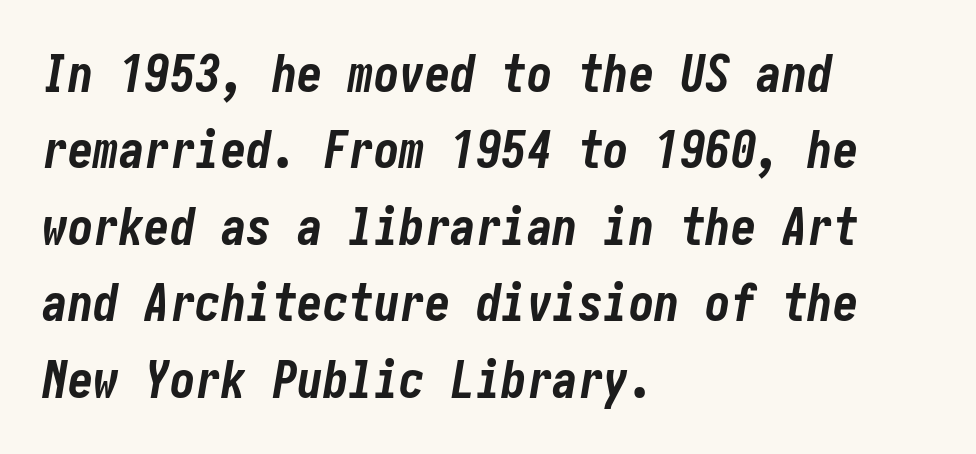
The image shows 51 px bold, condensed type, italic (leaning right); set left-aligned, normal line spacing (1.5x), normal letter spacing, not underlined; low stroke contrast and a medium x-height.
